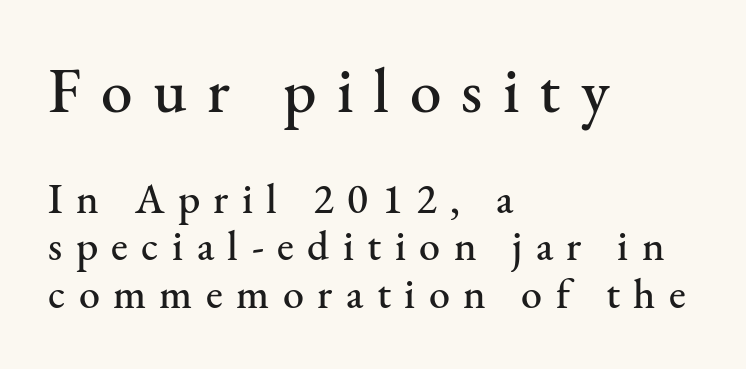
The image shows 63 px serif type, upright; set left-aligned, tight line spacing (1.13x), unusually wide letter spacing (+0.32 em), not underlined; the first (top) block is 1.5x larger; medium stroke contrast and a small x-height.
